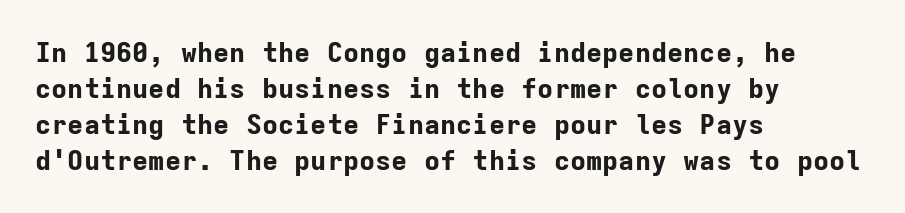
Is there much room between lines? A standard amount, neither cramped nor airy. This rendering features lettering with no underline. The typography opts for an upright posture over an oblique one. Standard letterfit; no display-style spreading of the glyphs. Line starts are locked; line ends wander. Heavy-handed strokes throughout: this text is bold.
